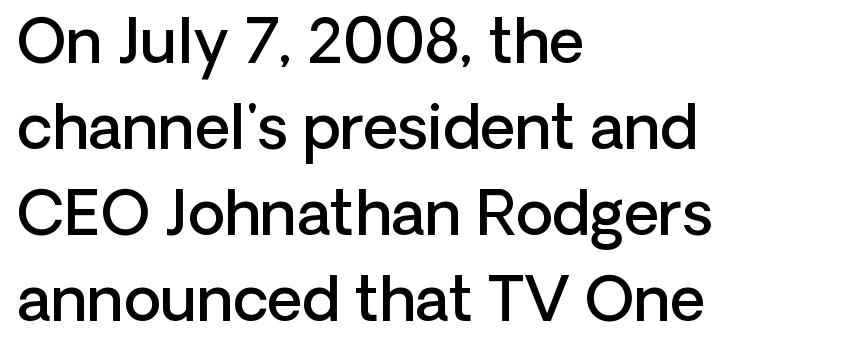
The image shows 61 px semibold sans-serif type, upright; set left-aligned, normal line spacing (1.41x), normal letter spacing, not underlined; low stroke contrast and a medium x-height.
